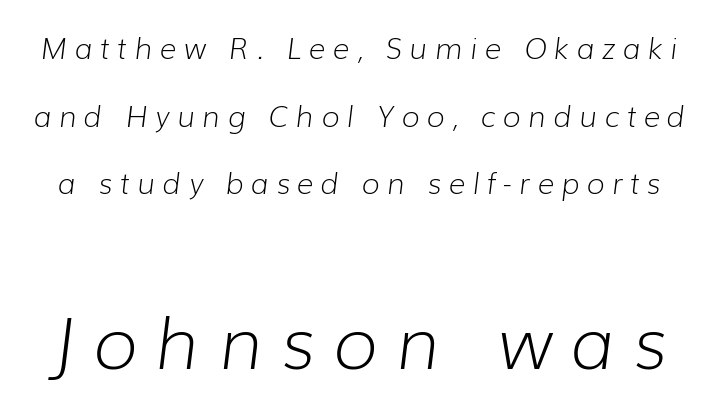
The image shows 72 px light type, italic (leaning right); set loose line spacing (2.33x), unusually wide letter spacing (+0.26 em), not underlined; the second (bottom) block is 2.48x larger; low stroke contrast and a medium x-height.
